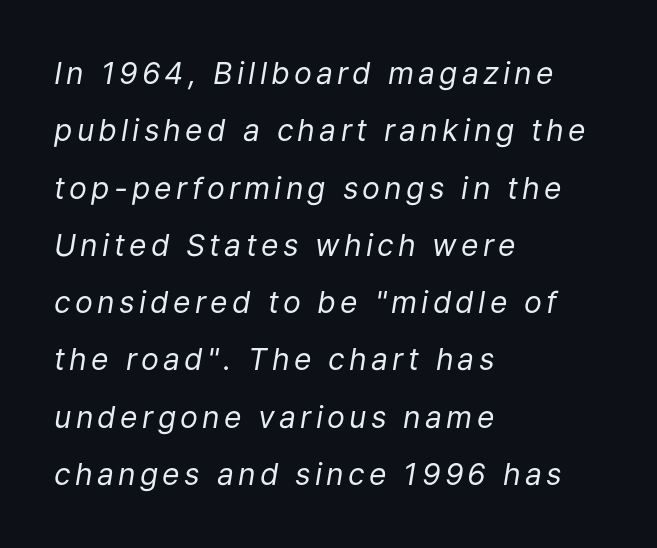
The image shows 30 px regular-weight type, italic (leaning right); set left-aligned, loose line spacing (1.91x), not underlined; low stroke contrast and a medium x-height.
